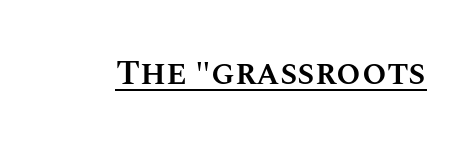
The letters are semibold — heavier than regular but short of a full bold. The face used here is proportionally spaced, like ordinary book or web type. Somebody hit Ctrl+U on this one — the words are underlined. This sample uses an upright cut, with every glyph sitting square on the baseline. Standard letterfit; no display-style spreading of the glyphs.
